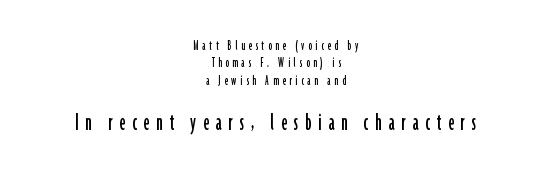
A typesetter would mark this as roman, not italic. Visually the block forms a symmetrical silhouette, jagged on both flanks. Tracking value appears strongly positive — letters spread wide. Decoration check: the copy has no underline. Between these two stacked blocks, the lower one wins on size.
